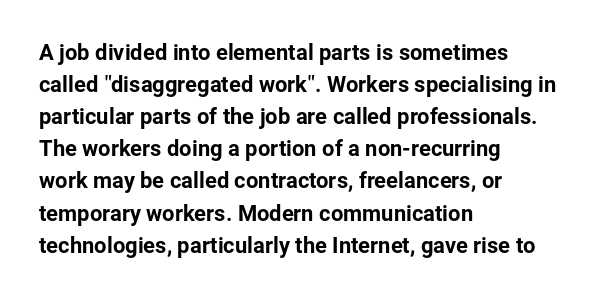
Q: Is the text italic (slanted)? A: No, it is upright.
Q: Is the text underlined? A: No.
Q: How is the paragraph aligned? A: Left-aligned.
Q: Is the spacing between letters normal or unusually wide? A: Normal.
Q: Is the spacing between lines tight, normal or loose? A: Normal.
